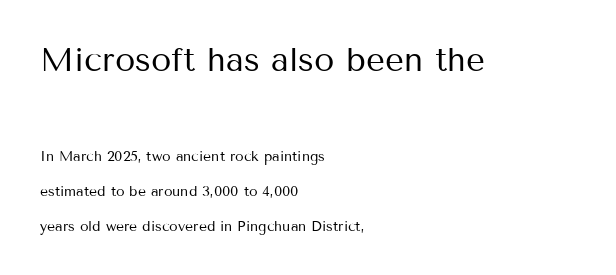
{"serif": "no", "italic": "no", "bold": "no", "weight": "regular", "width": "normal", "stroke_contrast": "medium", "x_height": "medium", "monospaced": "no", "underline": "no", "align": "left", "line_spacing": "loose", "line_spacing_ratio": 2.48, "letter_spacing": "normal", "letter_spacing_em": 0.0, "larger_block": "first", "size_ratio": 2.36, "glyph_px": 33}
